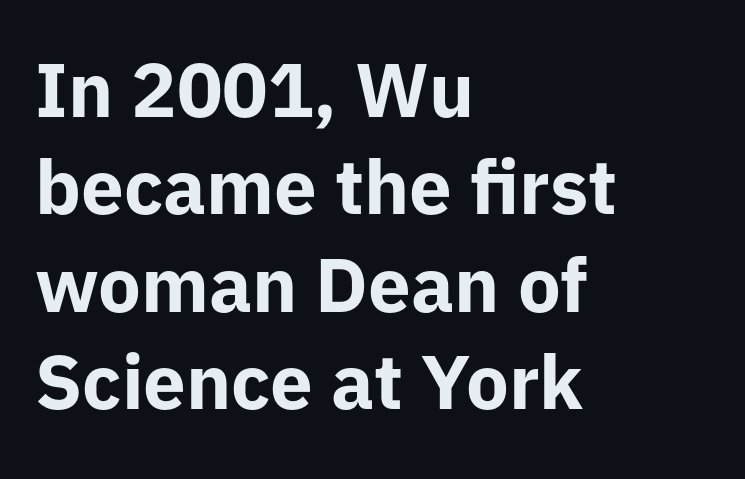
The image shows 76 px bold sans-serif type, upright; set left-aligned, normal line spacing (1.28x), normal letter spacing, not underlined; low stroke contrast and a medium x-height.
